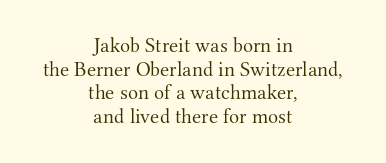
The image shows 21 px text type, upright; set centered, tight line spacing (1.13x), normal letter spacing, not underlined.
